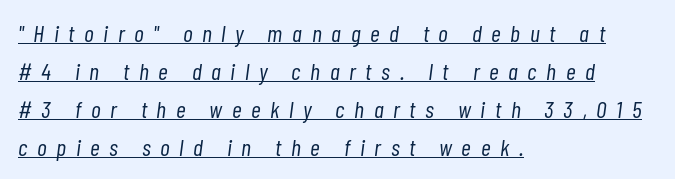
{"italic": "yes", "lean": "right", "slant_degrees": 7, "bold": "no", "underline": "yes", "align": "left", "line_spacing": "normal", "line_spacing_ratio": 1.58, "letter_spacing": "wide", "letter_spacing_em": 0.4, "glyph_px": 24}
